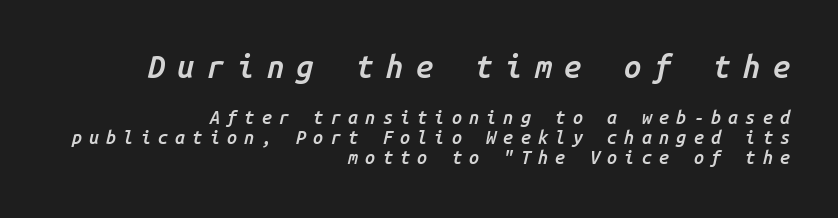
Q: Is the text bold? A: Semi-bold.
Q: Is the text italic (slanted)? A: Yes, it leans right by about 14 degrees.
Q: Is the text underlined? A: No.
Q: How is the paragraph aligned? A: Right-aligned.
Q: Is the spacing between letters normal or unusually wide? A: Unusually wide.
Q: Is the spacing between lines tight, normal or loose? A: Tight.
Q: Which block of text is set in a larger size, the first (top) or the second (bottom)? A: The first (top) one.
Q: Width (condensed, normal, or wide)? A: Normal.
Q: Stroke contrast? A: Low.
Q: x-height? A: Medium.
Q: Monospaced? A: Yes.
